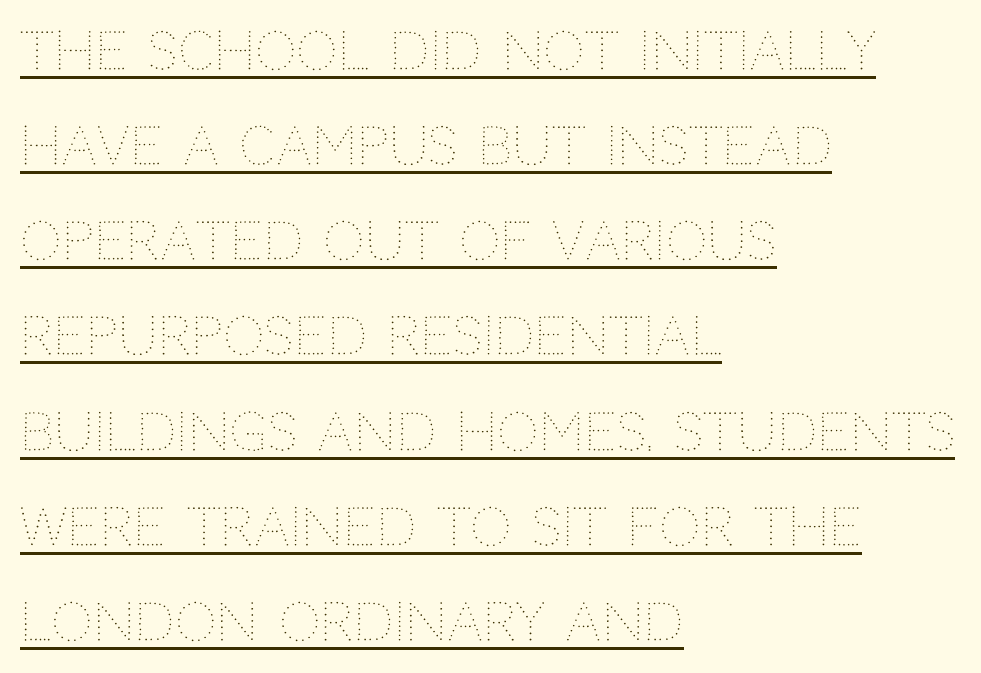
Q: Is the text bold? A: No.
Q: Is the text italic (slanted)? A: No, it is upright.
Q: Is the text underlined? A: Yes.
Q: How is the paragraph aligned? A: Left-aligned.
Q: Is the spacing between letters normal or unusually wide? A: Normal.
Q: Width (condensed, normal, or wide)? A: Normal.
Q: Stroke contrast? A: Medium.
Q: x-height? A: Large.
Q: Monospaced? A: No.
